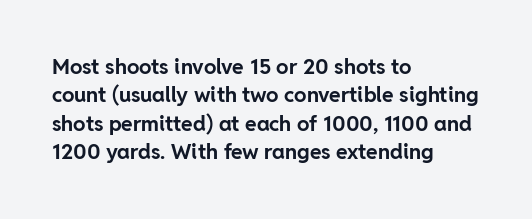
The lines in this sample share a left origin and differ only in where they stop. The block of text has a typical density, with ordinary space between rows. Posture: upright roman. The characters look thick and weighty, a clear bold. Letters rest on an invisible, unmarked baseline. There is no visible air inserted between adjacent glyphs.
